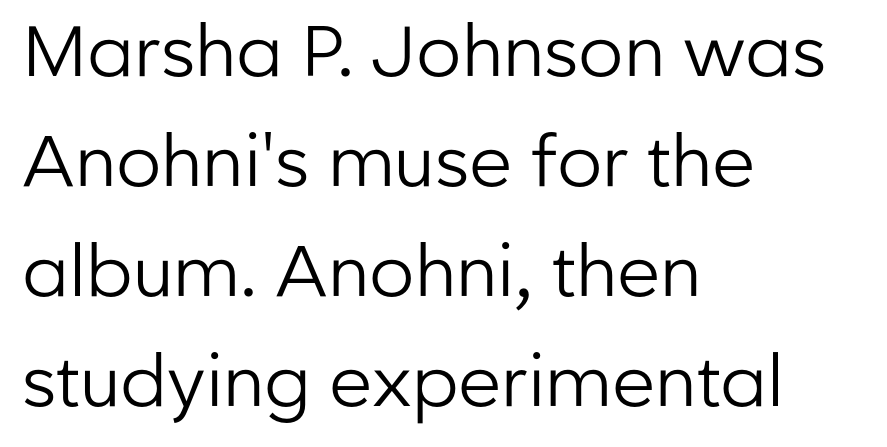
{"serif": "no", "italic": "no", "bold": "no", "weight": "regular", "width": "normal", "stroke_contrast": "low", "x_height": "medium", "monospaced": "no", "underline": "no", "align": "left", "line_spacing": "normal", "line_spacing_ratio": 1.55, "letter_spacing": "normal", "letter_spacing_em": 0.0, "glyph_px": 71}
